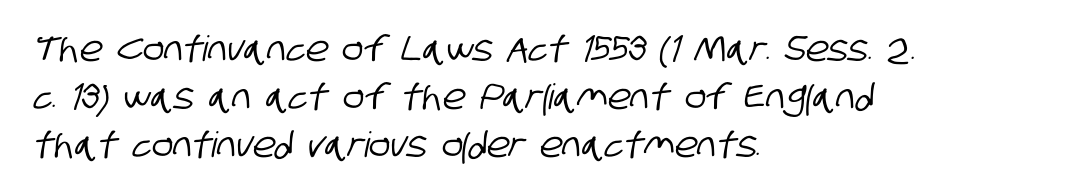
The image shows 35 px condensed sans-serif type; set left-aligned, normal line spacing (1.37x), normal letter spacing, not underlined; low stroke contrast and a large x-height.
